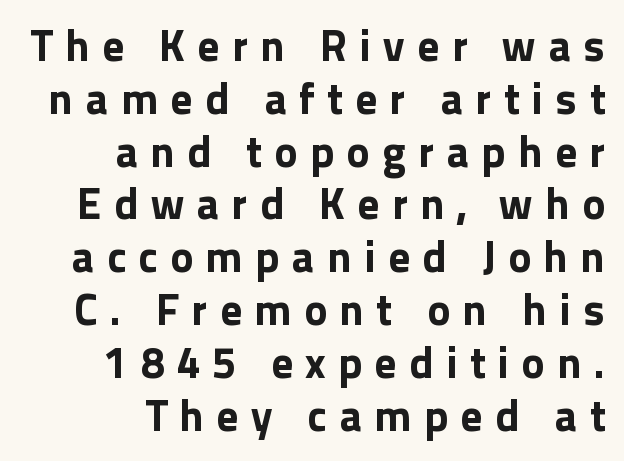
Q: Is the text bold? A: Yes.
Q: Is the text italic (slanted)? A: No, it is upright.
Q: Is the typeface a serif or a sans-serif typeface? A: Sans-serif.
Q: Is the text underlined? A: No.
Q: How is the paragraph aligned? A: Right-aligned.
Q: Is the spacing between letters normal or unusually wide? A: Unusually wide.
Q: Width (condensed, normal, or wide)? A: Normal.
Q: x-height? A: Medium.
Q: Monospaced? A: No.
